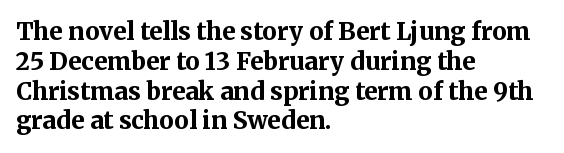
Every character sits straight up, as roman type does. This rendering uses left alignment, leaving the right contour irregular. Letters rest on an invisible, unmarked baseline. The passage shown has conventional tracking throughout. Pretty heavy lettering here — definitely bold.
